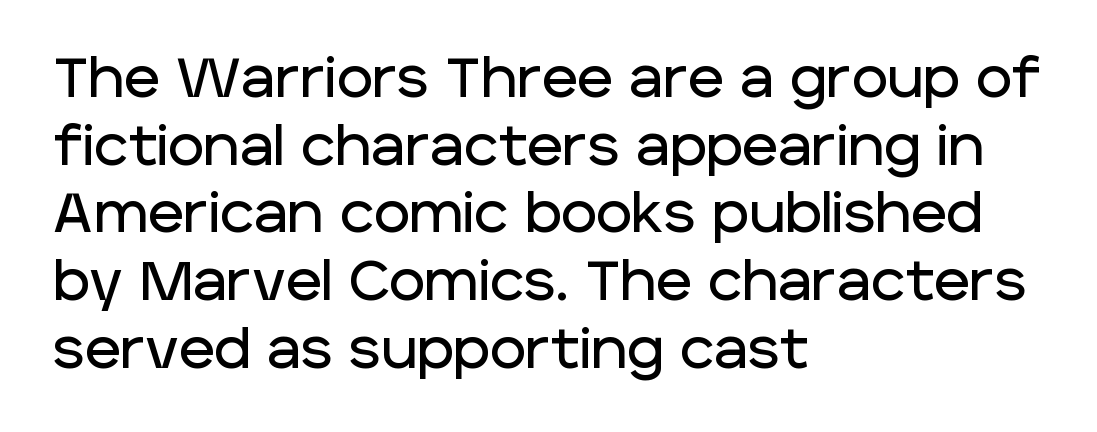
{"serif": "no", "italic": "no", "width": "normal", "stroke_contrast": "low", "x_height": "large", "monospaced": "no", "underline": "no", "align": "left", "line_spacing_ratio": 1.23, "letter_spacing": "normal", "letter_spacing_em": 0.0, "glyph_px": 55}
